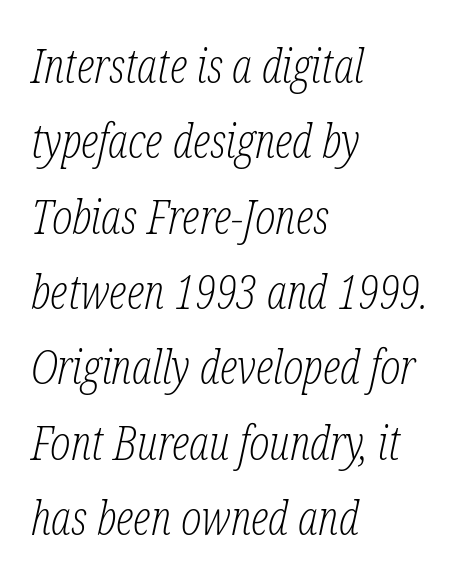
The image shows 48 px light, condensed serif type, italic (leaning right); set left-aligned, normal line spacing (1.57x), normal letter spacing, not underlined; low stroke contrast and a medium x-height.
